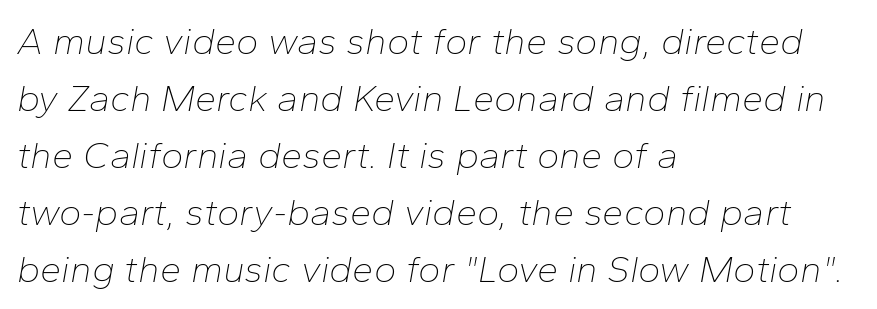
The image shows 38 px thin type, italic (leaning right); set left-aligned, normal line spacing (1.5x), normal letter spacing, not underlined; low stroke contrast and a medium x-height.
